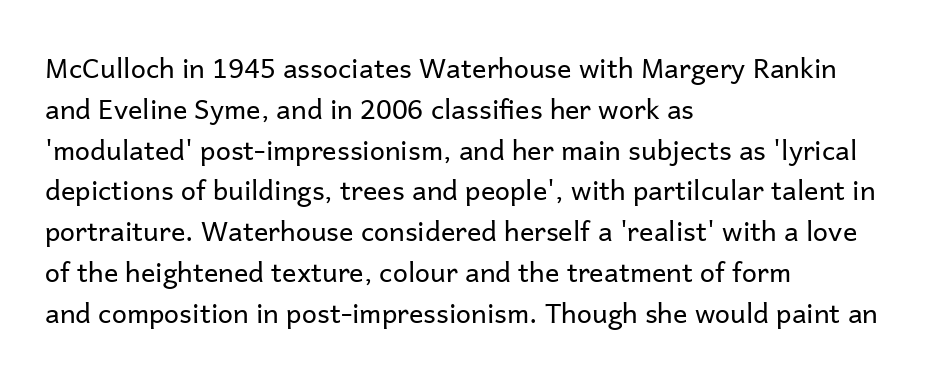
Q: Is the text bold? A: No.
Q: Is the text italic (slanted)? A: No, it is upright.
Q: Is the text underlined? A: No.
Q: How is the paragraph aligned? A: Left-aligned.
Q: Is the spacing between letters normal or unusually wide? A: Normal.
Q: Is the spacing between lines tight, normal or loose? A: Normal.
